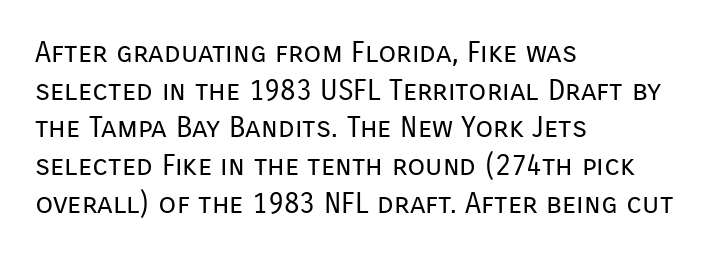
Q: Is the text bold? A: No.
Q: Is the text italic (slanted)? A: No, it is upright.
Q: Is the typeface a serif or a sans-serif typeface? A: Sans-serif.
Q: Is the text underlined? A: No.
Q: How is the paragraph aligned? A: Left-aligned.
Q: Is the spacing between letters normal or unusually wide? A: Normal.
Q: Is the spacing between lines tight, normal or loose? A: Normal.
Q: Width (condensed, normal, or wide)? A: Normal.
Q: Stroke contrast? A: Low.
Q: x-height? A: Medium.
Q: Monospaced? A: No.
